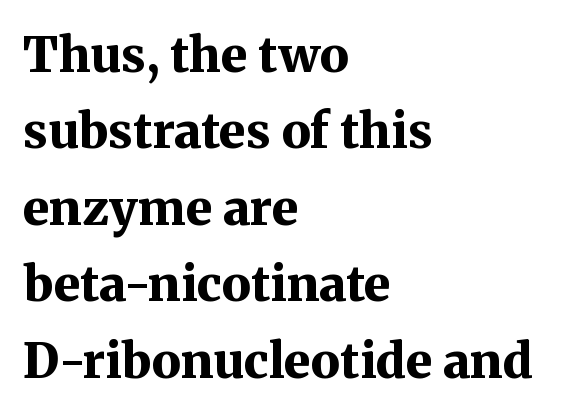
{"serif": "yes", "italic": "no", "bold": "yes", "weight": "bold", "width": "normal", "stroke_contrast": "medium", "x_height": "medium", "monospaced": "no", "underline": "no", "align": "left", "line_spacing": "normal", "line_spacing_ratio": 1.56, "letter_spacing": "normal", "letter_spacing_em": 0.0, "glyph_px": 49}
